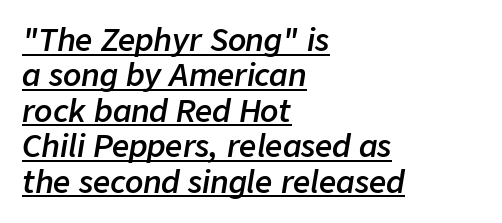
The image shows 30 px semibold type, italic (leaning right); set left-aligned, line spacing 1.18x, normal letter spacing, underlined; low stroke contrast and a medium x-height.
